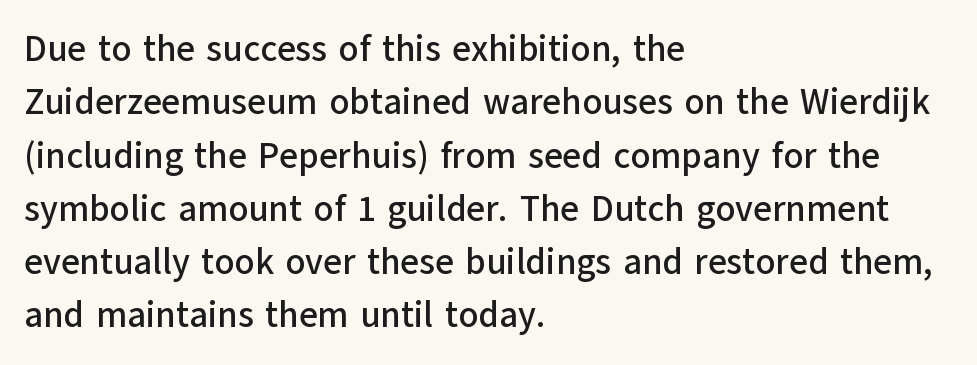
{"serif": "no", "italic": "no", "width": "normal", "stroke_contrast": "low", "x_height": "medium", "monospaced": "no", "underline": "no", "align": "left", "line_spacing": "normal", "line_spacing_ratio": 1.48, "letter_spacing": "normal", "letter_spacing_em": 0.0, "glyph_px": 36}
